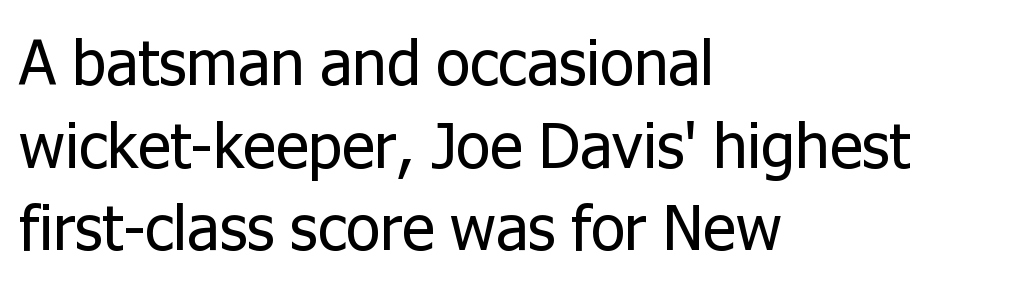
No extra ink here — the face is not bold. Regarding leading, the lines here are spaced in the standard way. The specimen reads as upright at a glance. Beneath every word, the page is bare. The lines are quadded left. Between one letter and the next there's only the usual sliver of space.
